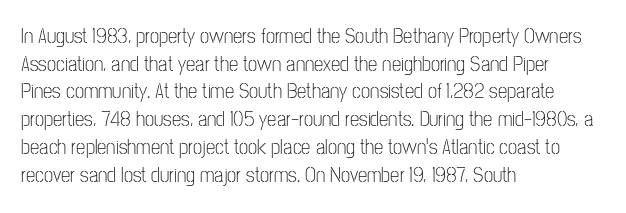
Q: Is the text bold? A: No.
Q: Is the text italic (slanted)? A: No, it is upright.
Q: Is the text underlined? A: No.
Q: How is the paragraph aligned? A: Left-aligned.
Q: Is the spacing between letters normal or unusually wide? A: Normal.
Q: Is the spacing between lines tight, normal or loose? A: Normal.
